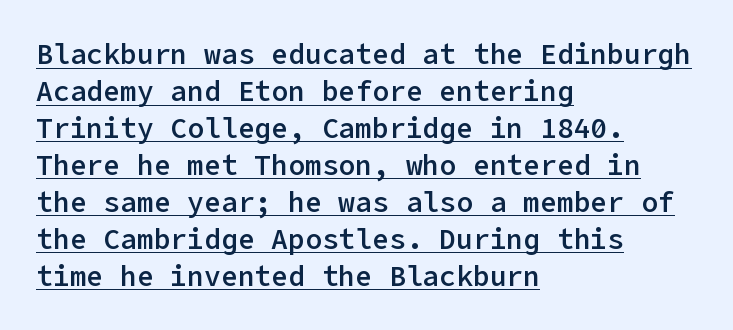
Q: Is the text bold? A: Semi-bold.
Q: Is the text italic (slanted)? A: No, it is upright.
Q: Is the typeface a serif or a sans-serif typeface? A: Sans-serif.
Q: Is the text underlined? A: Yes.
Q: How is the paragraph aligned? A: Left-aligned.
Q: Is the spacing between letters normal or unusually wide? A: Normal.
Q: Is the spacing between lines tight, normal or loose? A: Normal.
Q: Width (condensed, normal, or wide)? A: Normal.
Q: Stroke contrast? A: Low.
Q: x-height? A: Medium.
